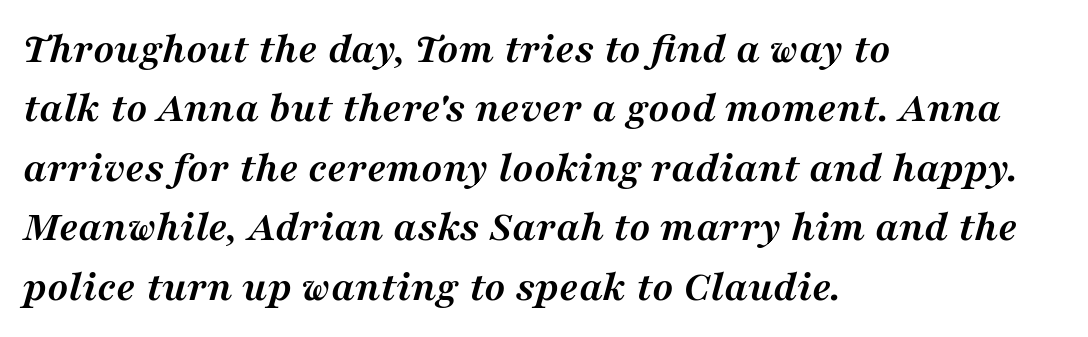
Italic: yes, the glyphs are oblique. The type is set solid horizontally, with unmodified tracking. The rendering uses natural spacing where letterforms have individual widths. Serif or sans? Serif — the stroke terminals have little feet. Vertical spacing — default. Leftover space on each line is placed entirely after the last word.
